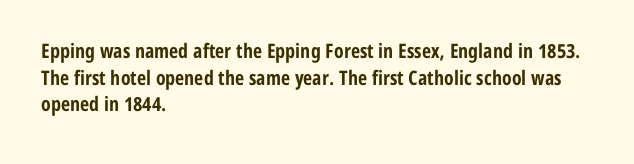
Q: Is the text bold? A: Yes.
Q: Is the text italic (slanted)? A: No, it is upright.
Q: Is the text underlined? A: No.
Q: How is the paragraph aligned? A: Left-aligned.
Q: Is the spacing between letters normal or unusually wide? A: Normal.
Q: Is the spacing between lines tight, normal or loose? A: Normal.
